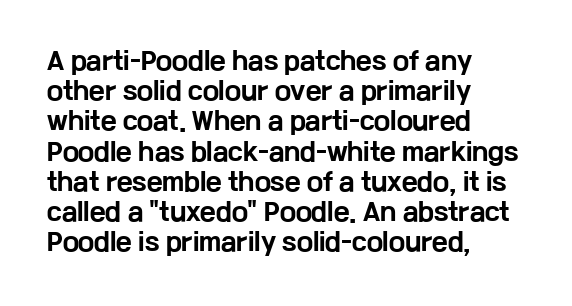
Q: Is the text bold? A: Yes.
Q: Is the text italic (slanted)? A: No, it is upright.
Q: Is the text underlined? A: No.
Q: How is the paragraph aligned? A: Left-aligned.
Q: Is the spacing between letters normal or unusually wide? A: Normal.
Q: Is the spacing between lines tight, normal or loose? A: Normal.
